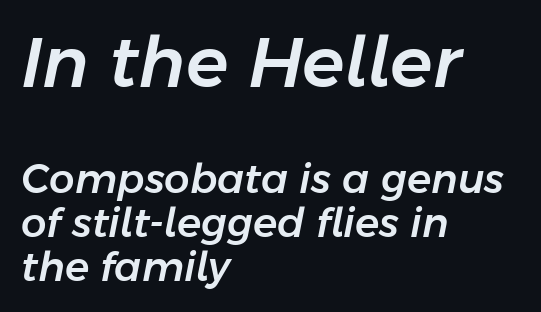
The image shows 70 px text type, italic (leaning right); set left-aligned, tight line spacing (1.11x), normal letter spacing, not underlined; the first (top) block is 1.75x larger; low stroke contrast and a medium x-height.
